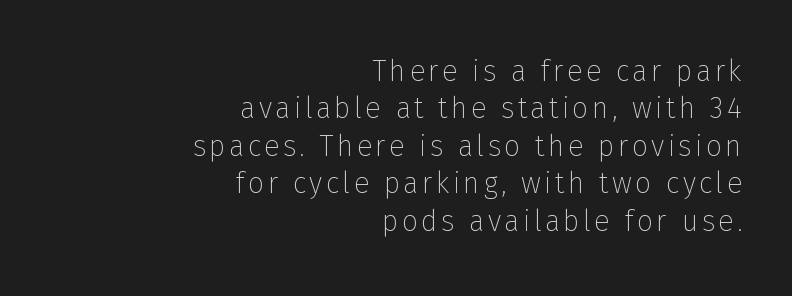
The image shows 29 px thin sans-serif type, upright; set right-aligned, normal line spacing (1.29x), not underlined; low stroke contrast and a medium x-height.
